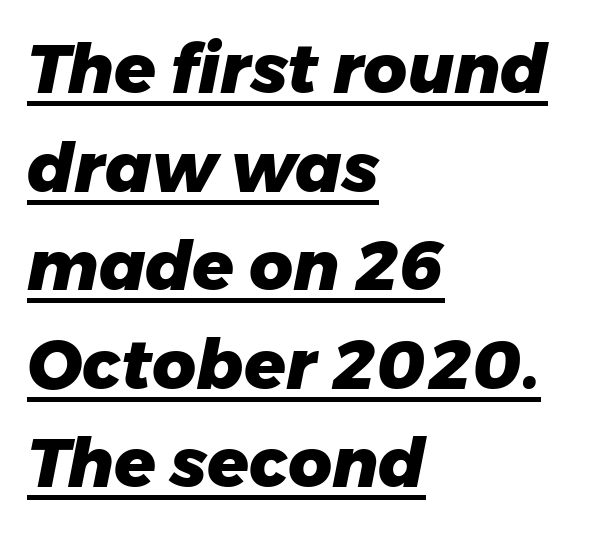
Notice how the stems are inclined rather than vertical — that's the hallmark of italics. Notice how the passage keeps a crisp vertical edge on the left only. Each glyph is drawn with heavy, bold strokes. Does a line run under the words? Yes, clearly. Here the designer chose a conventional face with non-uniform glyph widths.
